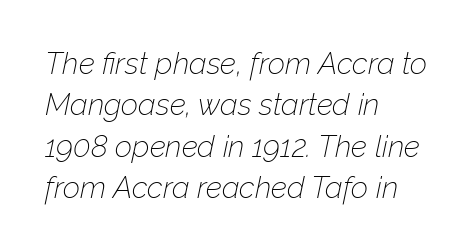
{"italic": "yes", "lean": "right", "slant_degrees": 12, "bold": "no", "weight": "thin", "width": "normal", "stroke_contrast": "low", "x_height": "medium", "monospaced": "no", "underline": "no", "align": "left", "line_spacing": "normal", "line_spacing_ratio": 1.38, "letter_spacing": "normal", "letter_spacing_em": 0.0, "glyph_px": 30}
